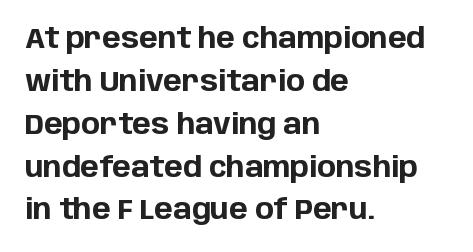
The face used here is proportionally spaced, like ordinary book or web type. The typesetting leans heavy: a genuine bold. Do the letters lean? They stand straight. The face used here is rendered with its standard letterfit.
